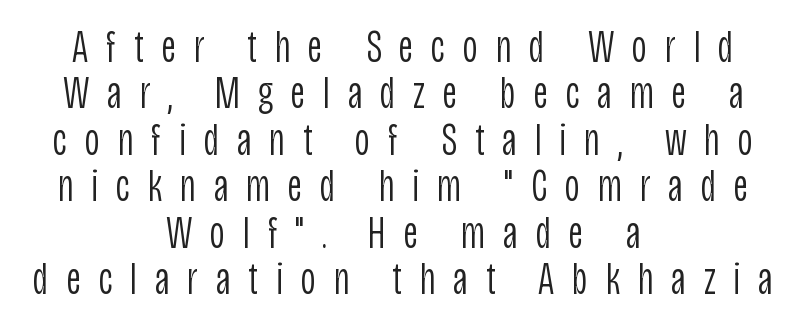
Q: Is the text bold? A: No.
Q: Is the text italic (slanted)? A: No, it is upright.
Q: Is the typeface a serif or a sans-serif typeface? A: Sans-serif.
Q: Is the text underlined? A: No.
Q: How is the paragraph aligned? A: Centered.
Q: Is the spacing between letters normal or unusually wide? A: Unusually wide.
Q: Is the spacing between lines tight, normal or loose? A: Tight.
Q: Width (condensed, normal, or wide)? A: Condensed.
Q: Stroke contrast? A: Low.
Q: x-height? A: Large.
Q: Monospaced? A: No.
